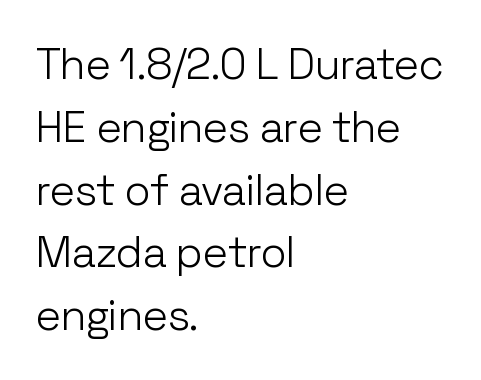
{"serif": "no", "italic": "no", "bold": "no", "weight": "light", "width": "normal", "stroke_contrast": "low", "x_height": "medium", "monospaced": "no", "underline": "no", "align": "left", "line_spacing": "normal", "line_spacing_ratio": 1.46, "letter_spacing": "normal", "letter_spacing_em": 0.0, "glyph_px": 43}
